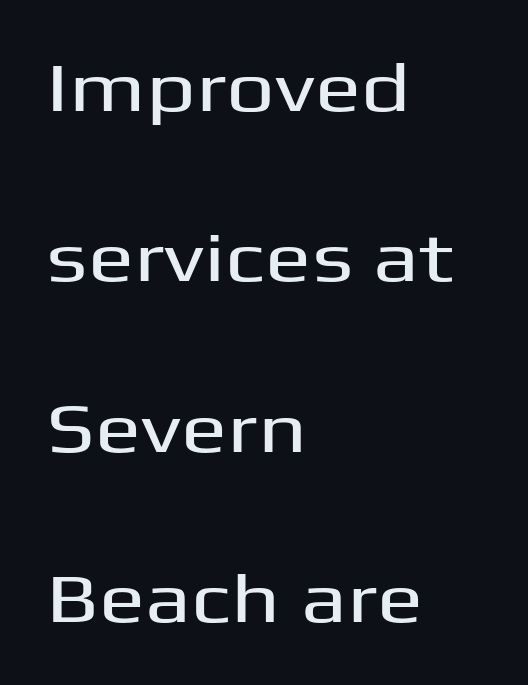
Q: Is the text italic (slanted)? A: No, it is upright.
Q: Is the typeface a serif or a sans-serif typeface? A: Sans-serif.
Q: Is the text underlined? A: No.
Q: How is the paragraph aligned? A: Left-aligned.
Q: Is the spacing between letters normal or unusually wide? A: Normal.
Q: Is the spacing between lines tight, normal or loose? A: Loose.
Q: Width (condensed, normal, or wide)? A: Wide.
Q: Stroke contrast? A: Medium.
Q: x-height? A: Medium.
Q: Monospaced? A: No.
